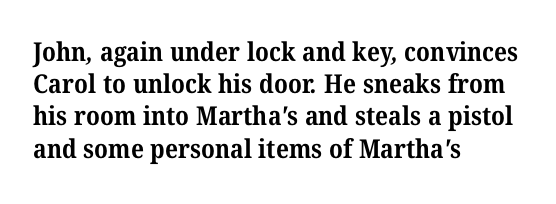
Q: Is the text bold? A: Yes.
Q: Is the text underlined? A: No.
Q: How is the paragraph aligned? A: Left-aligned.
Q: Is the spacing between letters normal or unusually wide? A: Normal.
